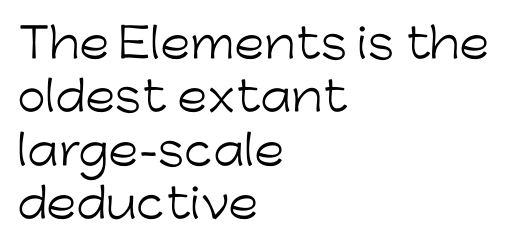
The image shows 41 px light sans-serif type, upright; set left-aligned, normal line spacing (1.3x), normal letter spacing, not underlined; low stroke contrast and a medium x-height.
